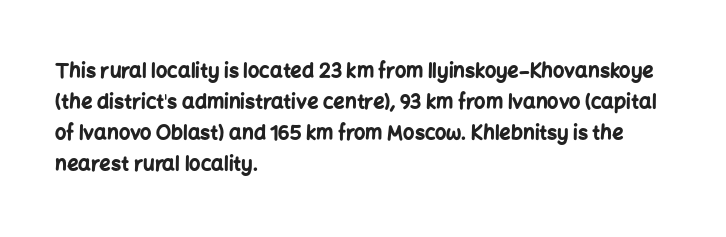
Q: Is the text bold? A: Yes.
Q: Is the text italic (slanted)? A: No, it is upright.
Q: Is the text underlined? A: No.
Q: How is the paragraph aligned? A: Left-aligned.
Q: Is the spacing between letters normal or unusually wide? A: Normal.
Q: Is the spacing between lines tight, normal or loose? A: Normal.
